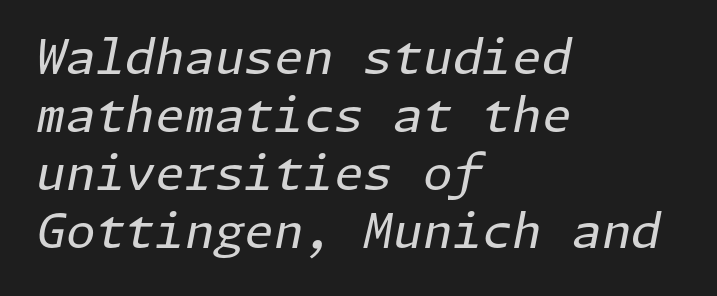
Q: Is the text bold? A: No.
Q: Is the text italic (slanted)? A: Yes, it leans right by about 11 degrees.
Q: Is the text underlined? A: No.
Q: How is the paragraph aligned? A: Left-aligned.
Q: Is the spacing between letters normal or unusually wide? A: Normal.
Q: Width (condensed, normal, or wide)? A: Normal.
Q: Stroke contrast? A: Low.
Q: x-height? A: Medium.
